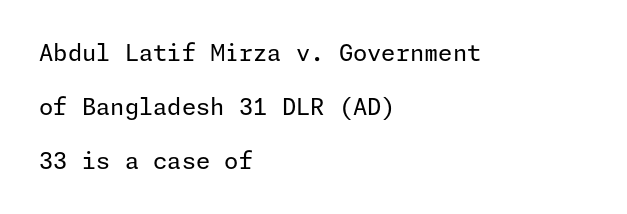
The image shows 23 px text type, upright; set left-aligned, loose line spacing (2.35x), normal letter spacing, not underlined.
